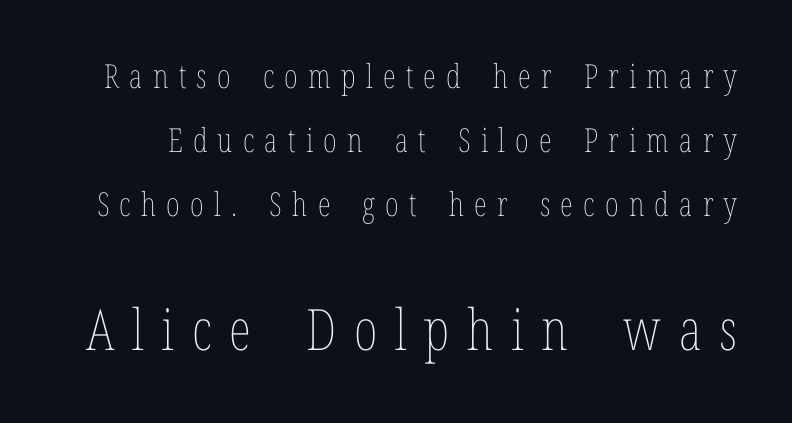
Widely set lines give the paragraph a tall, airy silhouette. Designer's note — italics off, roman on. Note: smaller setting up top, larger setting below. Spacing verdict: proportional, widths tailored to each character. Unbolded letterforms with no extra heft. The tracking jumps out immediately: characters are airy and widely separated.
